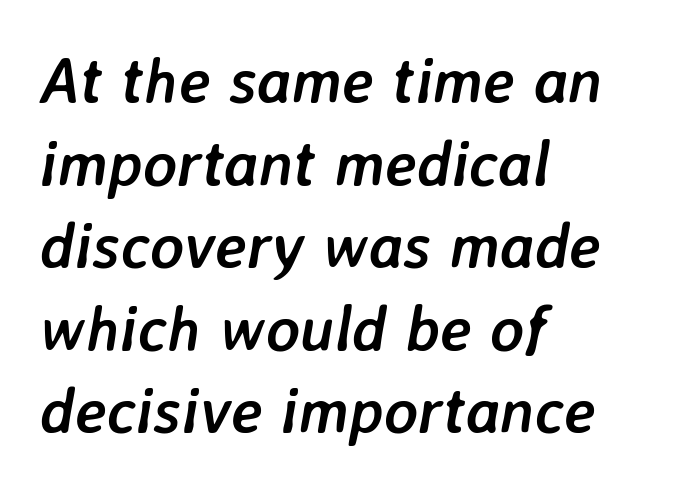
Character widths vary here, with narrow letters taking less room than wide ones. A bare baseline throughout the passage. Every character sits at an angle, as italics do. What stands out about the letter spacing? Nothing — it is the standard amount. Leading: standard. One-word summary of the alignment: left.
